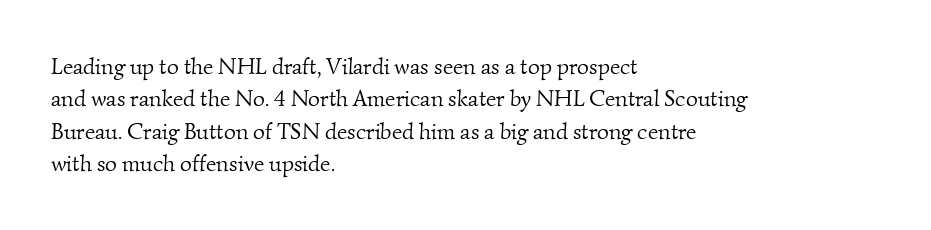
{"bold": "no", "underline": "no", "align": "left", "line_spacing": "normal", "line_spacing_ratio": 1.41, "letter_spacing": "normal", "letter_spacing_em": 0.0, "glyph_px": 23}
